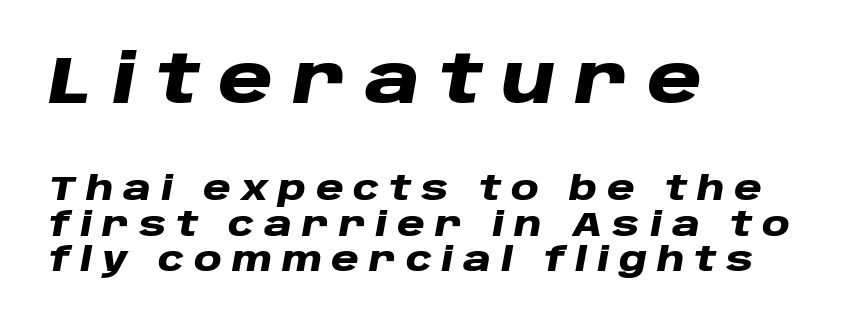
Compared with ordinary roman type, these characters are visibly tilted. The rendering uses a small line-height, squeezing the rows. Top chunk: large. Bottom chunk: small. The compositor pushed each line to the left boundary. Clear beneath every line of the passage.
